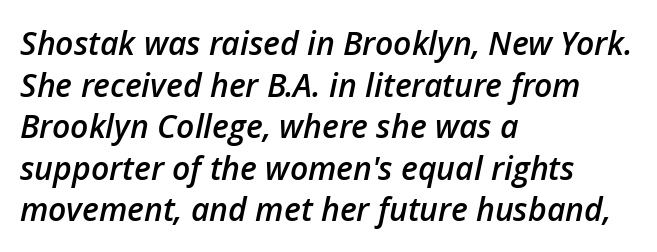
The image shows 32 px semibold type, italic (leaning right); set left-aligned, normal line spacing (1.3x), normal letter spacing, not underlined; low stroke contrast and a medium x-height.
